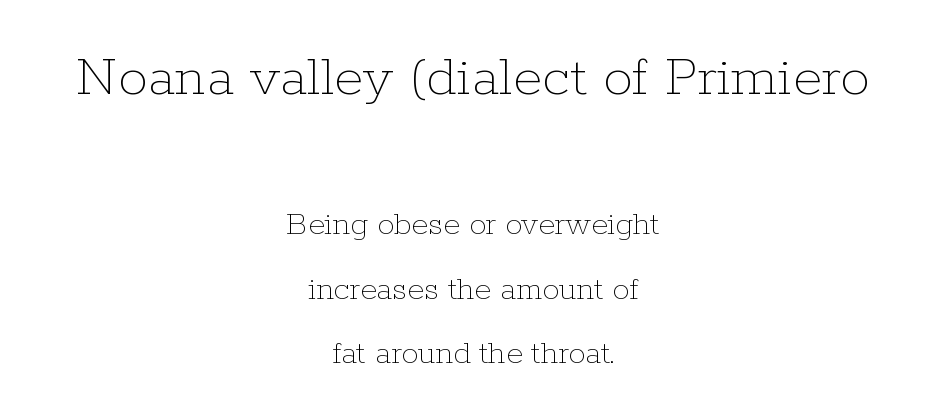
The image shows 60 px thin type, upright; set centered, loose line spacing (1.9x), normal letter spacing, not underlined; the first (top) block is 1.76x larger; low stroke contrast and a medium x-height.
